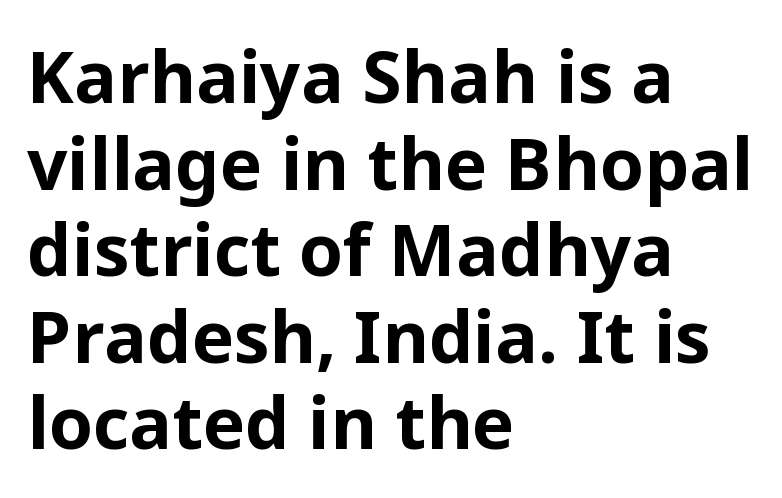
The tracking reads as untouched default to a designer's eye. Summary of weight: heavy, a full bold. Serifs: no, the terminals of the letterforms are clean. No word sits above an underline.
